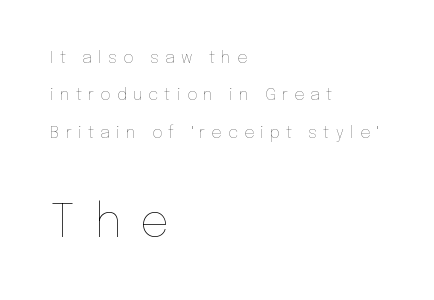
The image shows 47 px thin type, upright; set left-aligned, loose line spacing (2.33x), unusually wide letter spacing (+0.39 em), not underlined; the second (bottom) block is 2.94x larger; low stroke contrast and a medium x-height.
